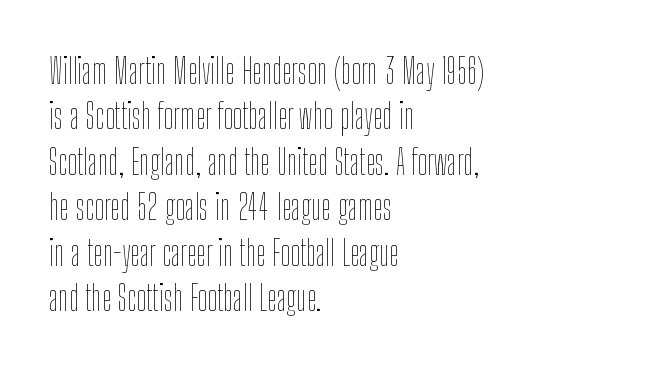
The letters look calm and open, with moderate or lighter stems. Proportional: the letters do not fall into vertical columns. Does the leading feel generous? No, just average. Nobody drew a line under any word here.
